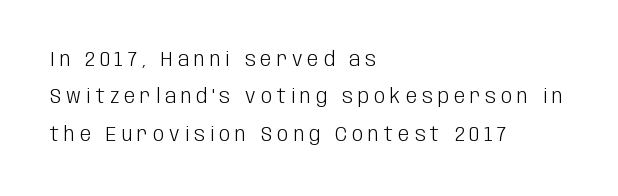
The image shows 20 px text type, upright; set left-aligned, line spacing 1.87x, unusually wide letter spacing (+0.25 em), not underlined.
